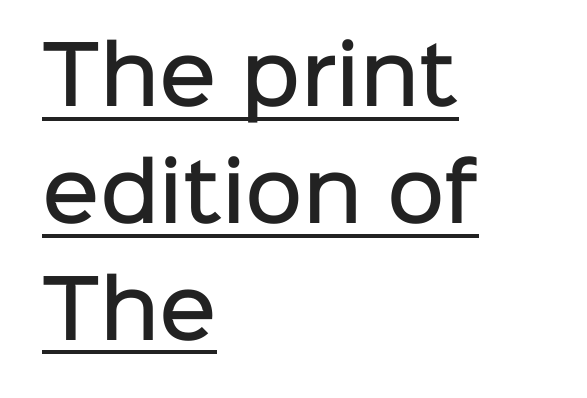
Q: Is the text bold? A: Semi-bold.
Q: Is the text italic (slanted)? A: No, it is upright.
Q: Is the typeface a serif or a sans-serif typeface? A: Sans-serif.
Q: Is the text underlined? A: Yes.
Q: How is the paragraph aligned? A: Left-aligned.
Q: Is the spacing between letters normal or unusually wide? A: Normal.
Q: Is the spacing between lines tight, normal or loose? A: Normal.
Q: Width (condensed, normal, or wide)? A: Normal.
Q: Stroke contrast? A: Low.
Q: x-height? A: Medium.
Q: Monospaced? A: No.
